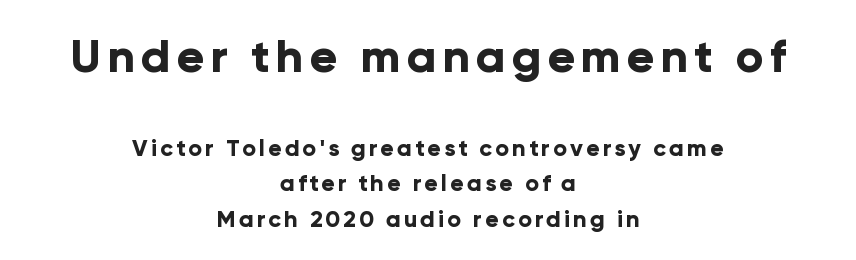
{"serif": "no", "italic": "no", "bold": "yes", "weight": "bold", "width": "normal", "stroke_contrast": "low", "x_height": "medium", "monospaced": "no", "underline": "no", "align": "center", "line_spacing": "normal", "line_spacing_ratio": 1.53, "larger_block": "first", "size_ratio": 2.0, "glyph_px": 46}
